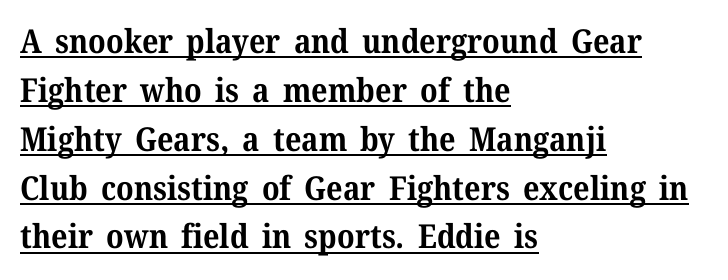
{"serif": "yes", "italic": "no", "bold": "yes", "weight": "bold", "width": "normal", "stroke_contrast": "medium", "x_height": "medium", "monospaced": "no", "underline": "yes", "align": "left", "line_spacing": "normal", "line_spacing_ratio": 1.48, "letter_spacing": "normal", "letter_spacing_em": 0.0, "glyph_px": 33}
